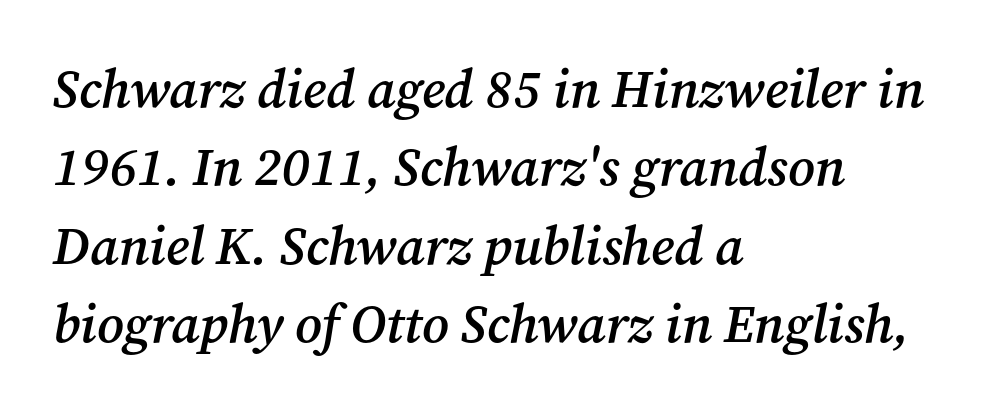
Q: Is the text bold? A: Semi-bold.
Q: Is the text italic (slanted)? A: Yes, it leans right by about 12 degrees.
Q: Is the typeface a serif or a sans-serif typeface? A: Serif.
Q: Is the text underlined? A: No.
Q: How is the paragraph aligned? A: Left-aligned.
Q: Is the spacing between letters normal or unusually wide? A: Normal.
Q: Is the spacing between lines tight, normal or loose? A: Normal.
Q: Width (condensed, normal, or wide)? A: Normal.
Q: Stroke contrast? A: Medium.
Q: x-height? A: Medium.
Q: Monospaced? A: No.
